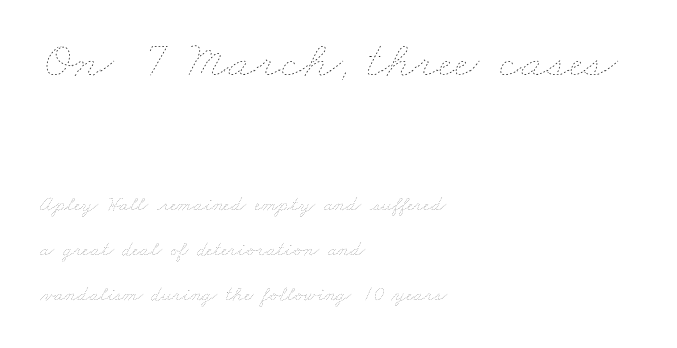
Q: Is the text bold? A: No.
Q: Is the text underlined? A: No.
Q: How is the paragraph aligned? A: Left-aligned.
Q: Is the spacing between letters normal or unusually wide? A: Normal.
Q: Is the spacing between lines tight, normal or loose? A: Loose.
Q: Which block of text is set in a larger size, the first (top) or the second (bottom)? A: The first (top) one.
Q: Width (condensed, normal, or wide)? A: Wide.
Q: Stroke contrast? A: Low.
Q: x-height? A: Small.
Q: Monospaced? A: No.
